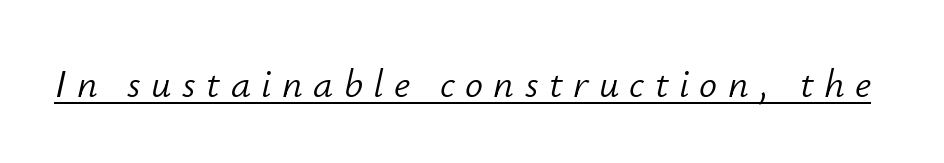
Q: Is the text bold? A: No.
Q: Is the text italic (slanted)? A: Yes, it leans right by about 12 degrees.
Q: Is the text underlined? A: Yes.
Q: Is the spacing between letters normal or unusually wide? A: Unusually wide.
Q: Width (condensed, normal, or wide)? A: Normal.
Q: Stroke contrast? A: Low.
Q: x-height? A: Small.
Q: Monospaced? A: No.
